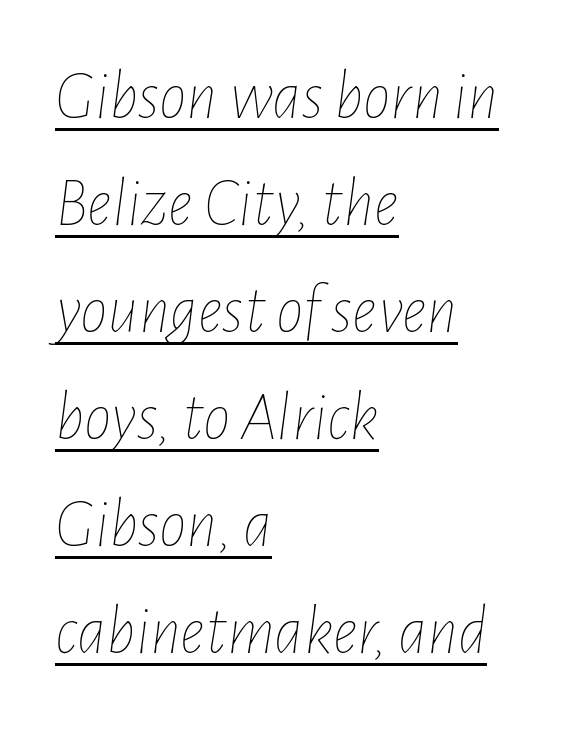
{"italic": "yes", "lean": "right", "slant_degrees": 7, "bold": "no", "weight": "thin", "width": "condensed", "stroke_contrast": "low", "x_height": "medium", "monospaced": "no", "underline": "yes", "align": "left", "line_spacing": "normal", "line_spacing_ratio": 1.55, "letter_spacing": "normal", "letter_spacing_em": 0.0, "glyph_px": 69}
